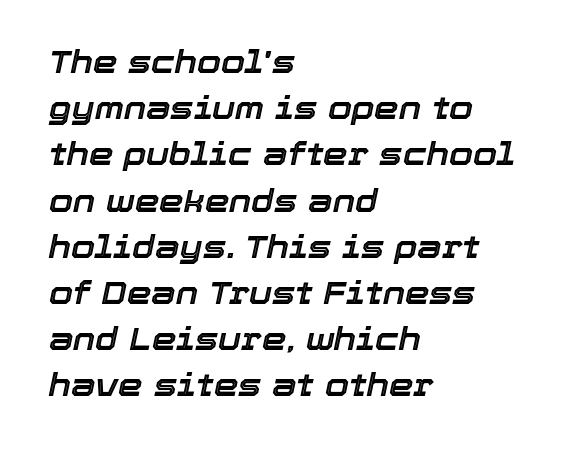
{"italic": "yes", "lean": "right", "slant_degrees": 12, "width": "normal", "x_height": "medium", "monospaced": "no", "underline": "no", "align": "left", "line_spacing": "normal", "line_spacing_ratio": 1.49, "letter_spacing": "normal", "letter_spacing_em": 0.0, "glyph_px": 31}
